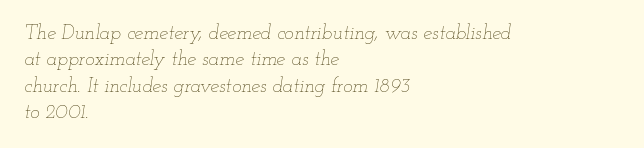
{"italic": "yes", "lean": "right", "slant_degrees": 12, "bold": "no", "underline": "no", "align": "left", "line_spacing": "normal", "line_spacing_ratio": 1.32, "letter_spacing": "normal", "letter_spacing_em": 0.0, "glyph_px": 20}
